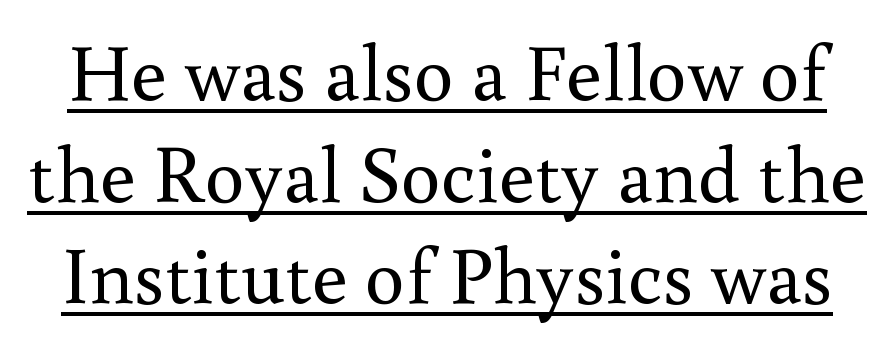
What decoration does the sample have? An underline. Small tapered or slab feet sit at the stroke ends, so this counts as serif. The rendering uses natural spacing where letterforms have individual widths. The font's upright variant was chosen for this text. Short note: letters normally spaced.
